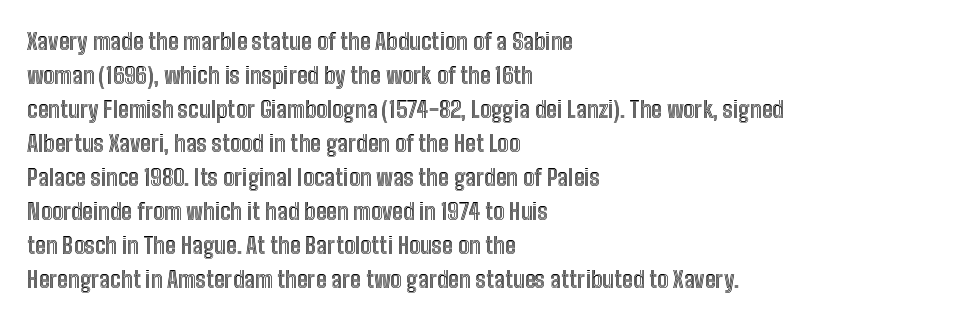
The image shows 23 px text type, upright; set left-aligned, normal line spacing (1.48x), normal letter spacing, not underlined.
